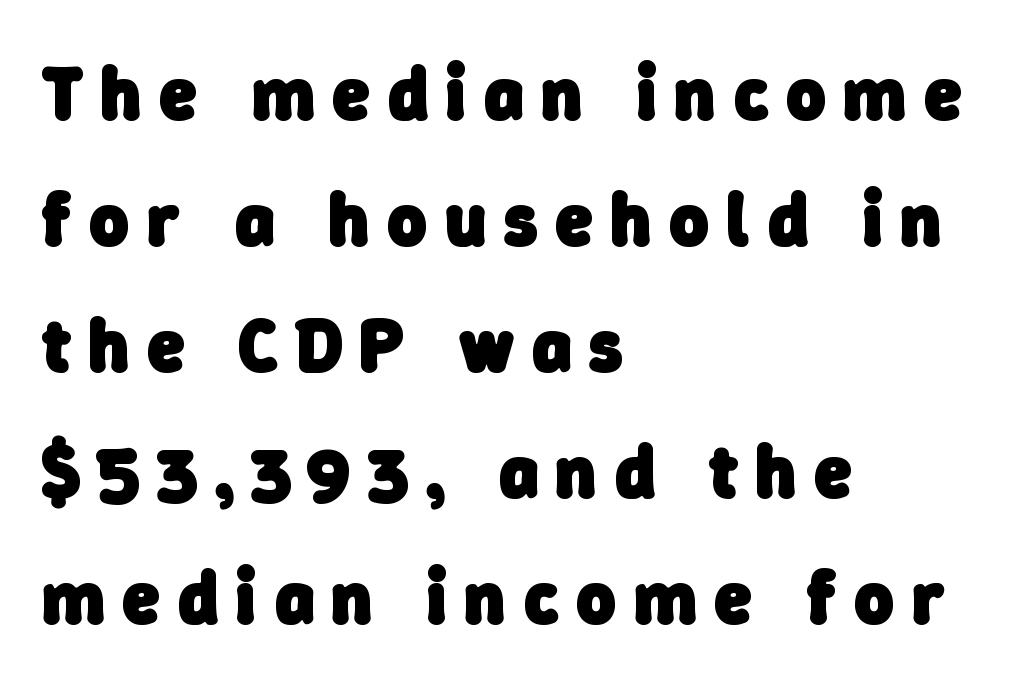
Q: Is the text bold? A: Yes.
Q: Is the typeface a serif or a sans-serif typeface? A: Sans-serif.
Q: Is the text underlined? A: No.
Q: How is the paragraph aligned? A: Left-aligned.
Q: Is the spacing between letters normal or unusually wide? A: Unusually wide.
Q: Is the spacing between lines tight, normal or loose? A: Normal.
Q: Width (condensed, normal, or wide)? A: Normal.
Q: Stroke contrast? A: Low.
Q: x-height? A: Medium.
Q: Monospaced? A: No.
